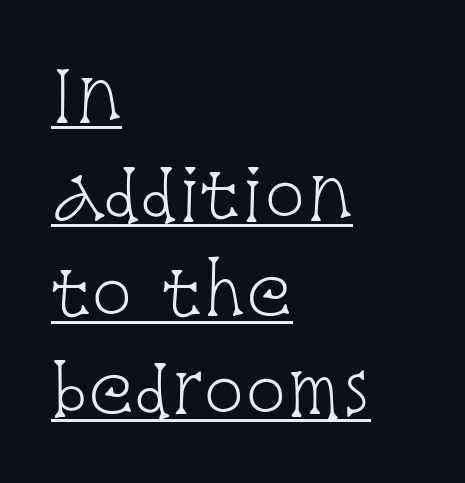
The image shows 68 px light, condensed serif type, upright; set left-aligned, normal line spacing (1.44x), normal letter spacing, underlined; low stroke contrast and a large x-height.
